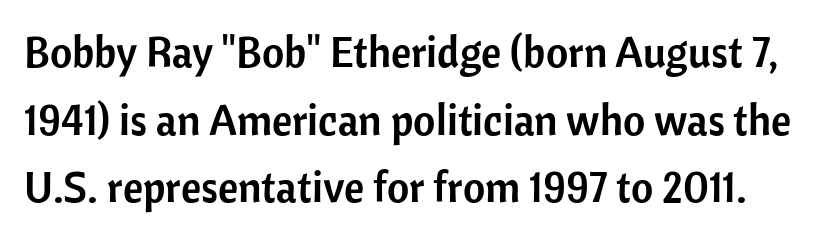
Q: Is the text italic (slanted)? A: No, it is upright.
Q: Is the typeface a serif or a sans-serif typeface? A: Sans-serif.
Q: Is the text underlined? A: No.
Q: Is the spacing between letters normal or unusually wide? A: Normal.
Q: Is the spacing between lines tight, normal or loose? A: Normal.
Q: Width (condensed, normal, or wide)? A: Normal.
Q: Stroke contrast? A: Low.
Q: x-height? A: Medium.
Q: Monospaced? A: No.
